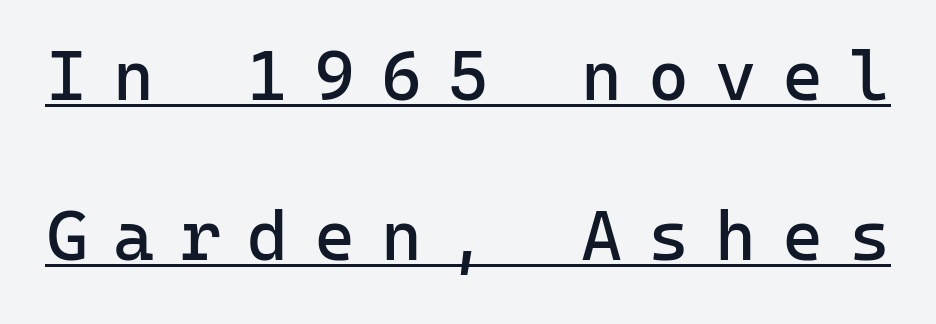
The image shows 70 px regular-weight sans-serif type, upright, monospaced; set loose line spacing (2.29x), unusually wide letter spacing (+0.37 em), underlined; low stroke contrast and a medium x-height.
